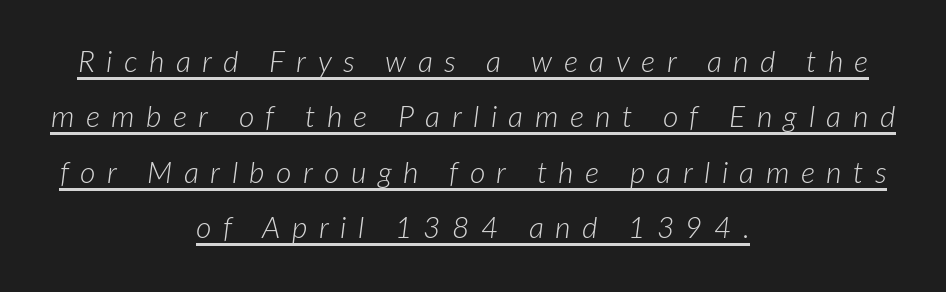
Neither beginnings nor endings align; midpoints do. Rendered with sloped, italic letterforms. Students, note that the glyphs here are deliberately spaced far apart. Spacing verdict: proportional, widths tailored to each character. No extra ink here — the face is not bold. This is underlined copy, the kind a proofreader might mark for attention.
